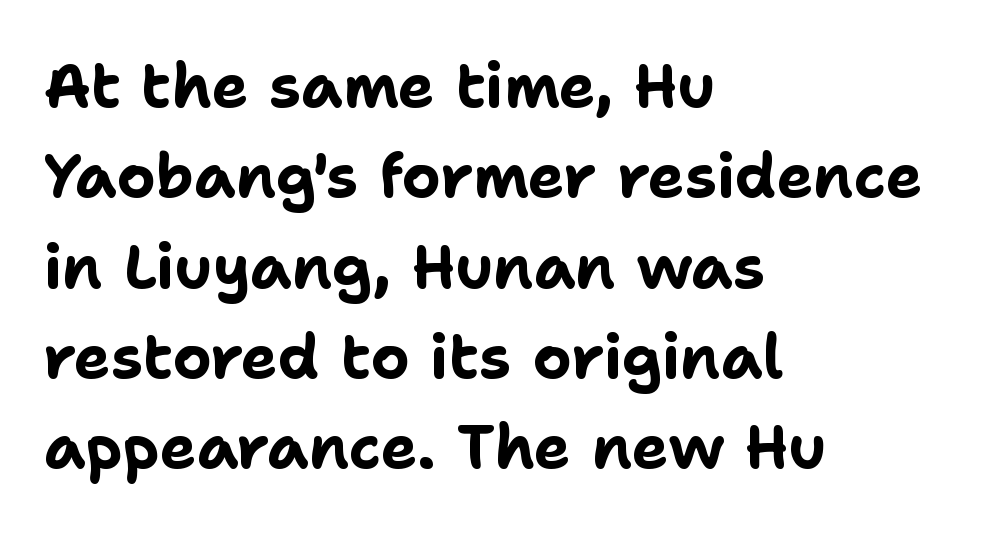
Q: Is the text bold? A: Yes.
Q: Is the text italic (slanted)? A: No, it is upright.
Q: Is the typeface a serif or a sans-serif typeface? A: Sans-serif.
Q: Is the text underlined? A: No.
Q: How is the paragraph aligned? A: Left-aligned.
Q: Is the spacing between letters normal or unusually wide? A: Normal.
Q: Is the spacing between lines tight, normal or loose? A: Normal.
Q: Width (condensed, normal, or wide)? A: Normal.
Q: Stroke contrast? A: Low.
Q: x-height? A: Medium.
Q: Monospaced? A: No.
